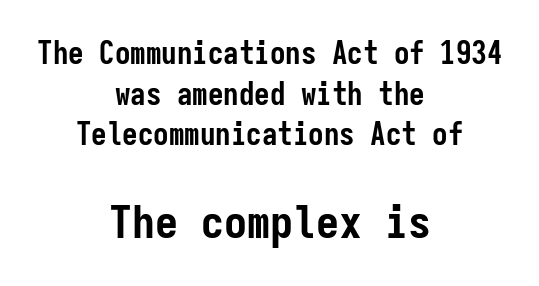
Q: Is the text bold? A: Yes.
Q: Is the text italic (slanted)? A: No, it is upright.
Q: Is the typeface a serif or a sans-serif typeface? A: Sans-serif.
Q: Is the text underlined? A: No.
Q: How is the paragraph aligned? A: Centered.
Q: Is the spacing between letters normal or unusually wide? A: Normal.
Q: Is the spacing between lines tight, normal or loose? A: Normal.
Q: Which block of text is set in a larger size, the first (top) or the second (bottom)? A: The second (bottom) one.
Q: Width (condensed, normal, or wide)? A: Condensed.
Q: Stroke contrast? A: Low.
Q: x-height? A: Medium.
Q: Monospaced? A: Yes.
